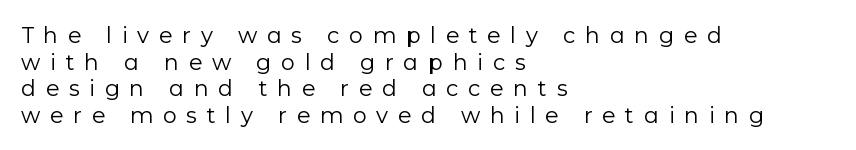
The image shows 22 px text type, upright; set left-aligned, line spacing 1.21x, unusually wide letter spacing (+0.44 em), not underlined.
